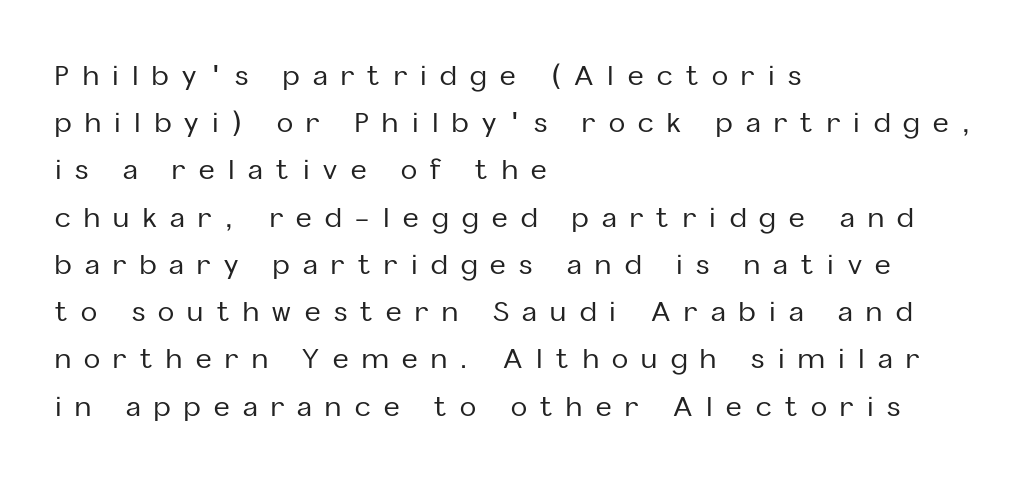
{"italic": "no", "underline": "no", "align": "left", "line_spacing_ratio": 1.75, "letter_spacing": "wide", "letter_spacing_em": 0.5, "glyph_px": 27}
